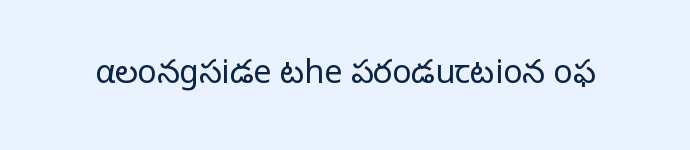
{"serif": "no", "italic": "no", "bold": "no", "weight": "light", "width": "normal", "stroke_contrast": "low", "x_height": "medium", "monospaced": "no", "underline": "no", "letter_spacing": "normal", "letter_spacing_em": 0.0, "glyph_px": 32}
